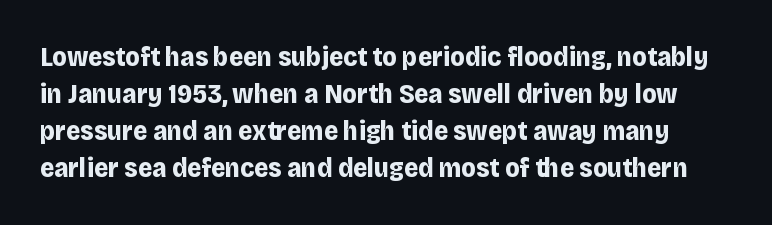
Q: Is the text bold? A: Yes.
Q: Is the text italic (slanted)? A: No, it is upright.
Q: Is the text underlined? A: No.
Q: Is the spacing between letters normal or unusually wide? A: Normal.
Q: Is the spacing between lines tight, normal or loose? A: Normal.
